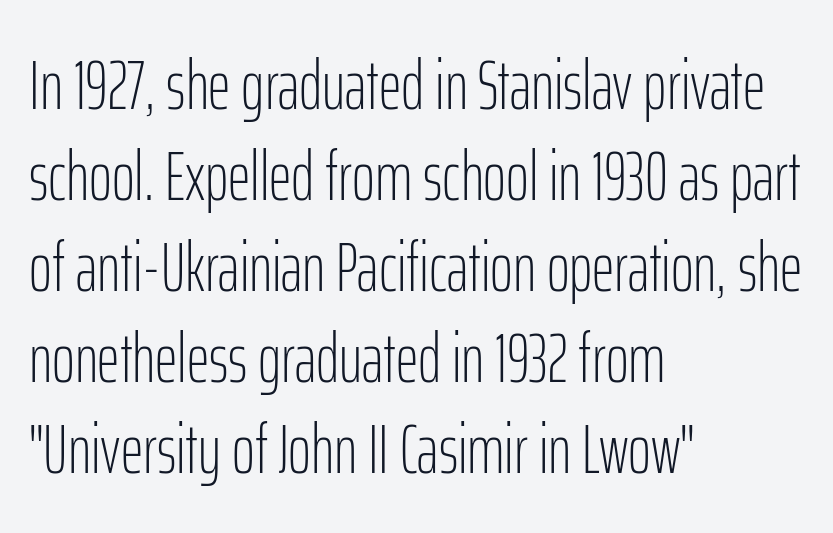
The image shows 70 px light, condensed sans-serif type, upright; set left-aligned, normal line spacing (1.3x), normal letter spacing, not underlined; low stroke contrast and a medium x-height.
